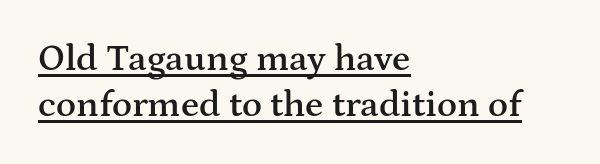
{"serif": "yes", "italic": "no", "bold": "semi", "weight": "semibold", "width": "wide", "stroke_contrast": "medium", "x_height": "medium", "monospaced": "no", "underline": "yes", "align": "left", "line_spacing_ratio": 1.23, "letter_spacing": "normal", "letter_spacing_em": 0.0, "glyph_px": 37}
